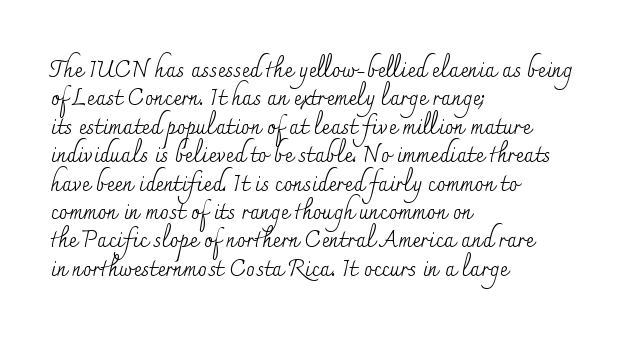
The image shows 22 px text type; set left-aligned, normal line spacing (1.29x), normal letter spacing, not underlined.
